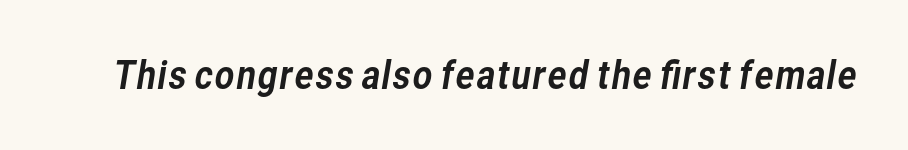
{"serif": "no", "width": "normal", "stroke_contrast": "low", "x_height": "medium", "monospaced": "no", "underline": "no", "letter_spacing": "normal", "letter_spacing_em": 0.0, "glyph_px": 38}
